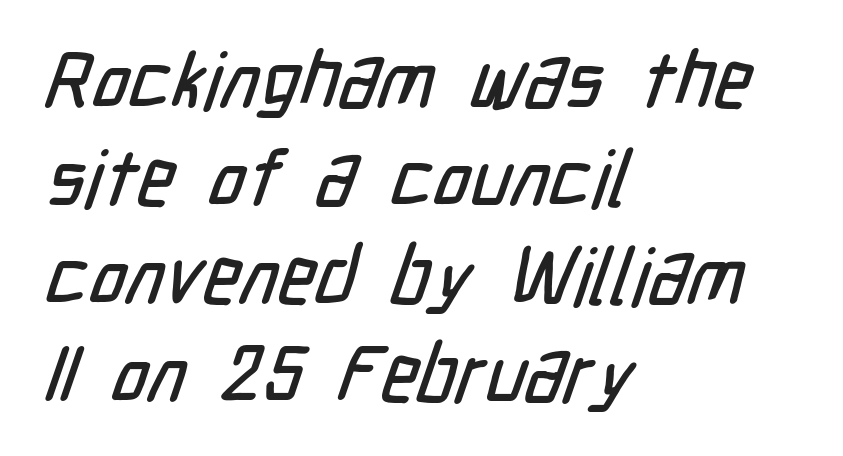
The image shows 79 px condensed sans-serif type; set left-aligned, line spacing 1.24x, normal letter spacing, not underlined; low stroke contrast and a medium x-height.
